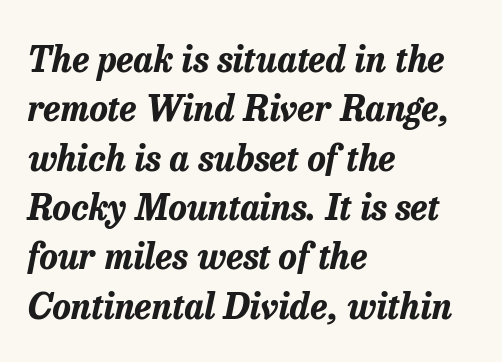
Vertical spacing — default. Short note: letters normally spaced. Designer's note — italics engaged. These lines are rendered in a variable-pitch font. Check under the words: just untouched page.
